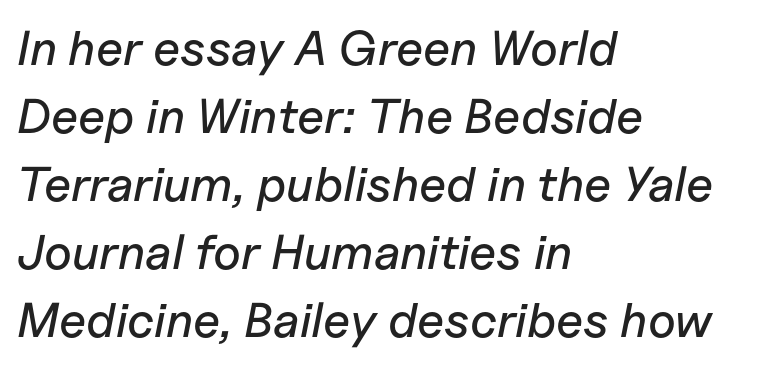
The image shows 49 px text type, italic (leaning right); set left-aligned, normal line spacing (1.39x), normal letter spacing, not underlined; low stroke contrast and a medium x-height.
